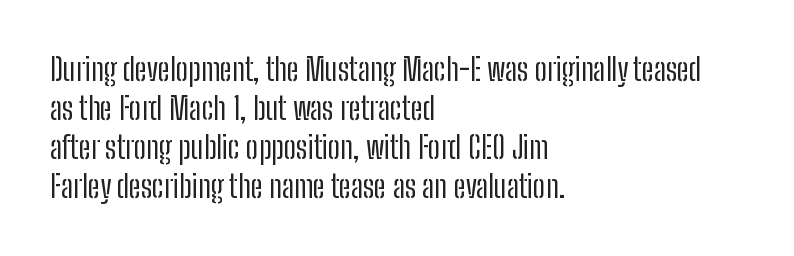
Vertical spacing — default. What kind of face is this? One without serifs — a sans. Counters stay open thanks to moderate or lighter strokes. Designer's note — italics off, roman on. This rendering uses left alignment, leaving the right contour irregular. The passage shown is not underscored anywhere.
